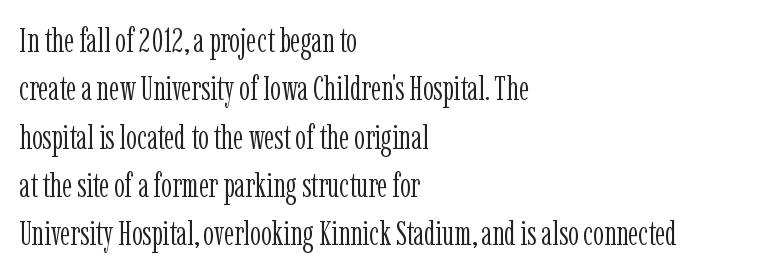
Q: Is the text bold? A: No.
Q: Is the text italic (slanted)? A: No, it is upright.
Q: Is the typeface a serif or a sans-serif typeface? A: Serif.
Q: Is the text underlined? A: No.
Q: How is the paragraph aligned? A: Left-aligned.
Q: Is the spacing between letters normal or unusually wide? A: Normal.
Q: Is the spacing between lines tight, normal or loose? A: Normal.
Q: Width (condensed, normal, or wide)? A: Condensed.
Q: Stroke contrast? A: Low.
Q: x-height? A: Medium.
Q: Monospaced? A: No.
